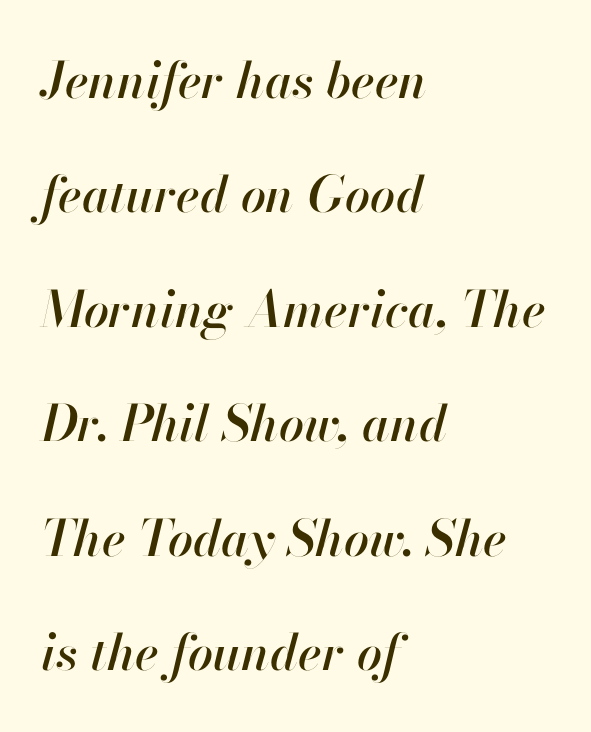
{"italic": "yes", "lean": "right", "slant_degrees": 13, "width": "normal", "stroke_contrast": "high", "x_height": "small", "monospaced": "no", "underline": "no", "align": "left", "line_spacing": "loose", "line_spacing_ratio": 2.29, "letter_spacing": "normal", "letter_spacing_em": 0.0, "glyph_px": 50}
